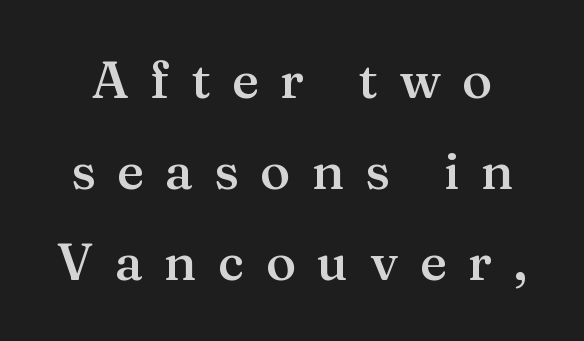
The image shows 51 px semibold serif type, upright; set line spacing 1.78x, unusually wide letter spacing (+0.42 em), not underlined; medium stroke contrast and a medium x-height.
